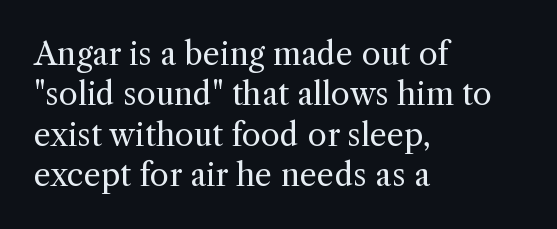
Descender tails drop into unmarked territory. Notice how the passage keeps a crisp vertical edge on the left only. Unlike italic type, these characters show no tilt at all. The letters sit at their default tracking, neither squeezed nor spread.
